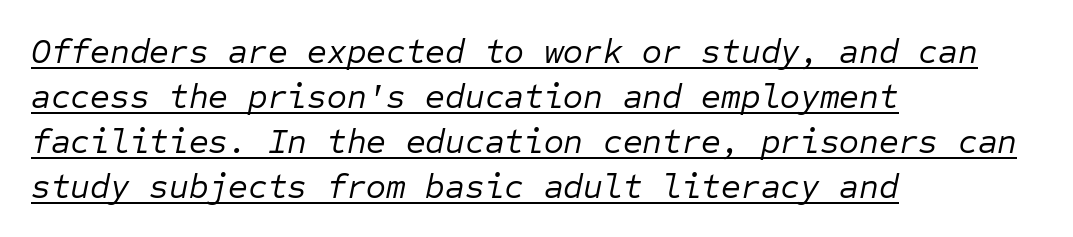
The lettering is marked with a stroke running underneath it. The specimen reads as italic at a glance. The characters are drawn with everyday or finer stroke widths. Each line starts at the same left margin while the right side varies. Spacing between characters is what you'd get straight out of the box.
